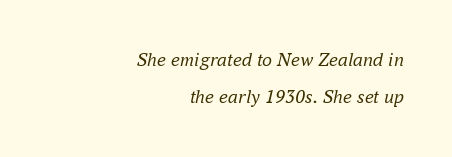
{"italic": "yes", "lean": "right", "slant_degrees": 16, "bold": "no", "underline": "no", "align": "right", "line_spacing_ratio": 1.87, "letter_spacing": "normal", "letter_spacing_em": 0.0, "glyph_px": 20}
